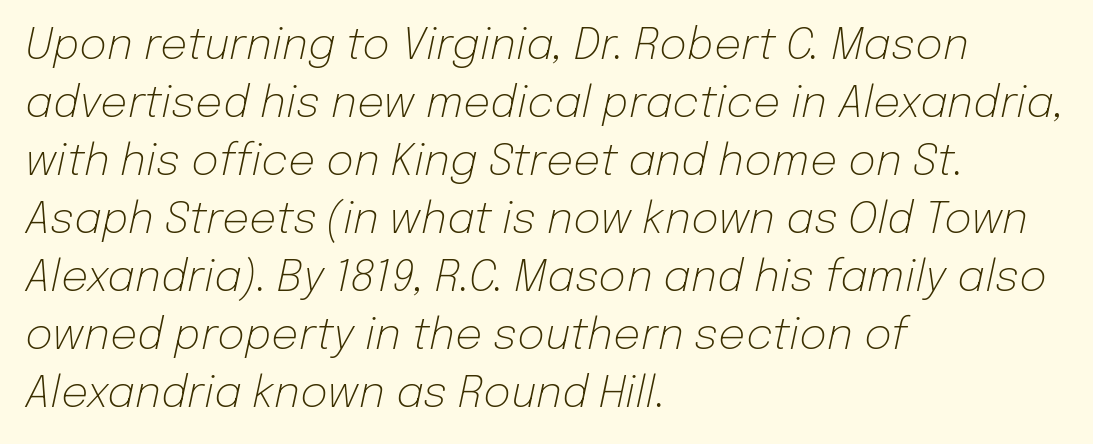
{"italic": "yes", "lean": "right", "slant_degrees": 12, "bold": "no", "weight": "light", "width": "normal", "stroke_contrast": "low", "x_height": "medium", "monospaced": "no", "underline": "no", "align": "left", "line_spacing": "normal", "line_spacing_ratio": 1.35, "letter_spacing": "normal", "letter_spacing_em": 0.0, "glyph_px": 43}
